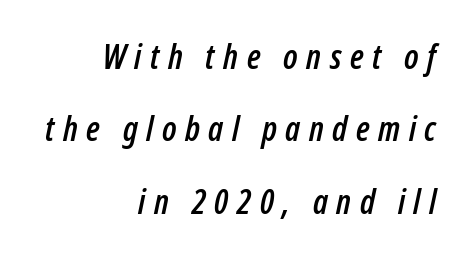
{"italic": "yes", "lean": "right", "slant_degrees": 12, "width": "condensed", "stroke_contrast": "low", "x_height": "medium", "monospaced": "no", "underline": "no", "align": "right", "line_spacing": "loose", "line_spacing_ratio": 2.13, "letter_spacing": "wide", "letter_spacing_em": 0.25, "glyph_px": 34}
